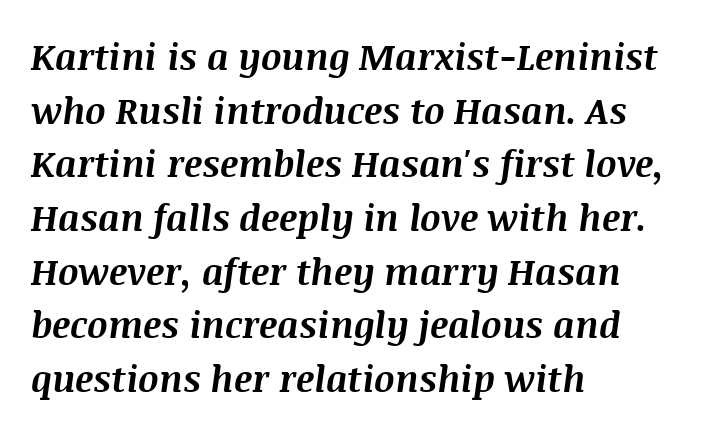
Posture: slanted. One-word summary of the alignment: left. These lines keep a tight, regular rhythm from letter to letter. A clean baseline with only descenders dipping below it. The passage shown is emphatically bold. This sample keeps an unexceptional amount of space between lines.
